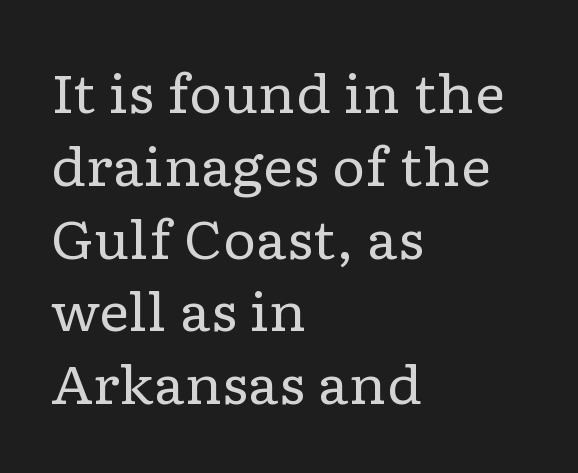
Q: Is the text bold? A: No.
Q: Is the text italic (slanted)? A: No, it is upright.
Q: Is the typeface a serif or a sans-serif typeface? A: Serif.
Q: Is the text underlined? A: No.
Q: How is the paragraph aligned? A: Left-aligned.
Q: Is the spacing between letters normal or unusually wide? A: Normal.
Q: Is the spacing between lines tight, normal or loose? A: Normal.
Q: Width (condensed, normal, or wide)? A: Wide.
Q: Stroke contrast? A: Low.
Q: x-height? A: Medium.
Q: Monospaced? A: No.
